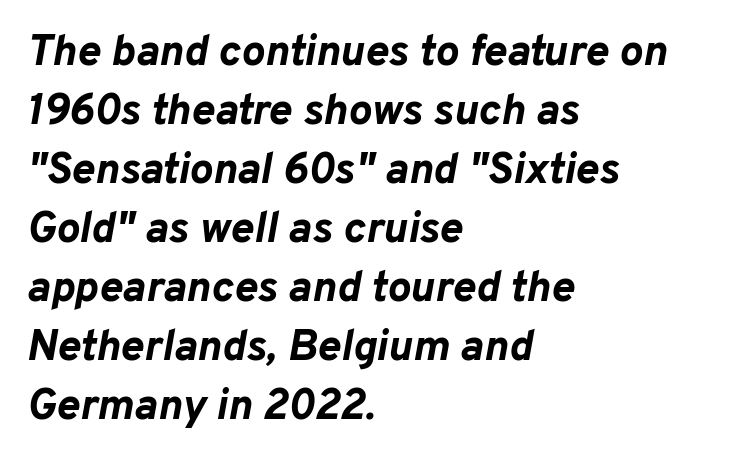
{"italic": "yes", "lean": "right", "slant_degrees": 10, "bold": "yes", "weight": "bold", "width": "normal", "stroke_contrast": "low", "x_height": "medium", "monospaced": "no", "underline": "no", "align": "left", "line_spacing": "normal", "line_spacing_ratio": 1.34, "letter_spacing": "normal", "letter_spacing_em": 0.0, "glyph_px": 44}
